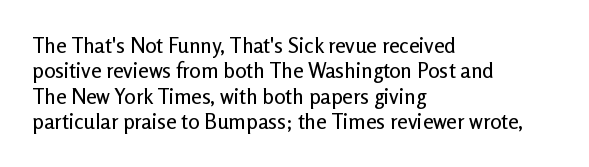
The image shows 21 px text type, upright; set left-aligned, line spacing 1.21x, normal letter spacing, not underlined.
